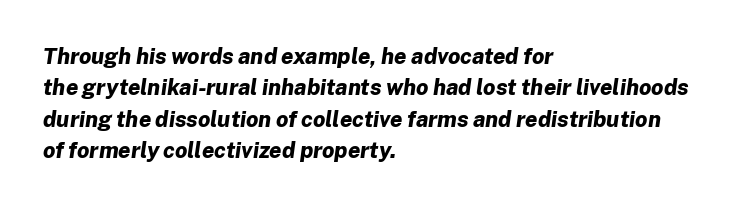
Here the glyphs are tracked normally, forming tight word shapes. Any mark beneath the type? The region is blank. Is there much room between lines? A standard amount, neither cramped nor airy. These lines are set flush left with a ragged right edge. Would a proofreader flag this as italicized? Yes. I'd describe the lettering as bold — thick and assertive.
